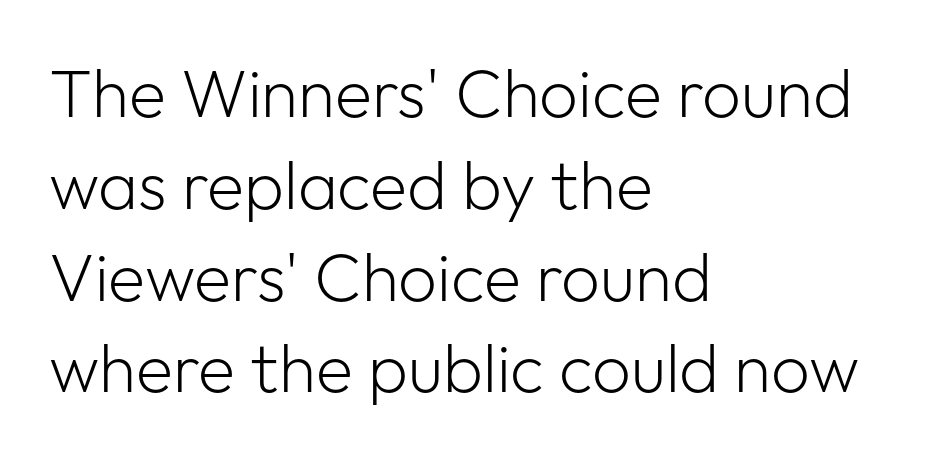
The image shows 68 px light sans-serif type, upright; set left-aligned, normal line spacing (1.35x), normal letter spacing, not underlined; low stroke contrast and a medium x-height.
